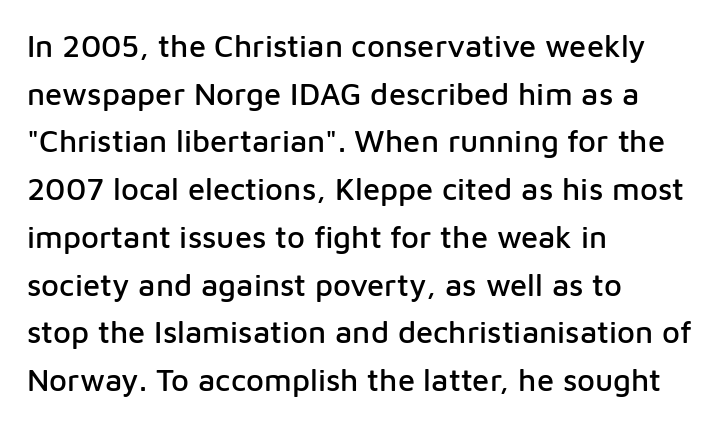
Designer's note — italics off, roman on. Glance below the letters and you will spot only blank space. The tracking reads as untouched default to a designer's eye. These lines are rendered in a variable-pitch font.
